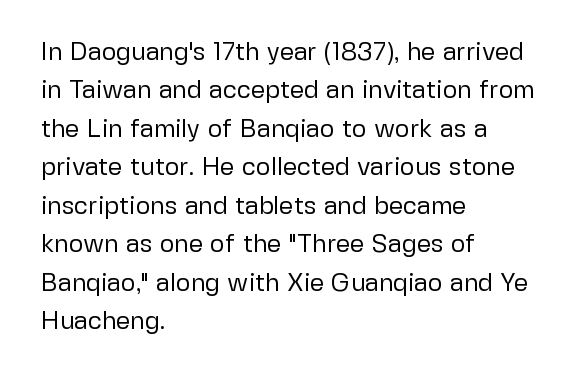
{"italic": "no", "bold": "no", "underline": "no", "align": "left", "line_spacing": "normal", "line_spacing_ratio": 1.54, "letter_spacing": "normal", "letter_spacing_em": 0.0, "glyph_px": 25}
